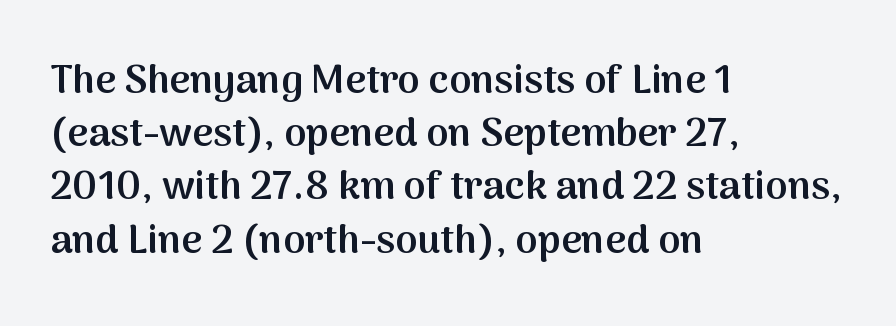
Leftover space on each line is placed entirely after the last word. Tracking here is standard; glyphs follow each other at the usual distance. Does the leading feel generous? No, just average. Think of a printed novel: that variable character pitch is what you see here. Set as a demibold, roughly 600 on the weight scale. Type style note: lacks serifs.
